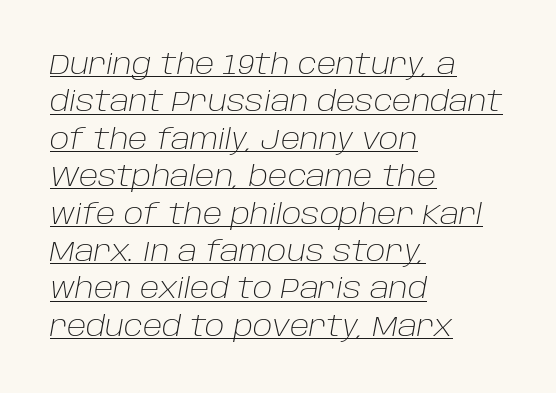
Q: Is the text bold? A: No.
Q: Is the text italic (slanted)? A: Yes, it leans right by about 10 degrees.
Q: Is the text underlined? A: Yes.
Q: How is the paragraph aligned? A: Left-aligned.
Q: Is the spacing between letters normal or unusually wide? A: Normal.
Q: Is the spacing between lines tight, normal or loose? A: Normal.
Q: Width (condensed, normal, or wide)? A: Normal.
Q: Stroke contrast? A: Low.
Q: x-height? A: Large.
Q: Monospaced? A: No.
